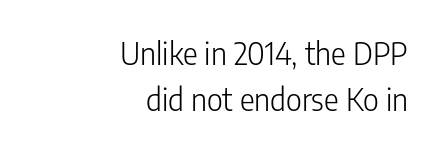
The letters sit at their default tracking, neither squeezed nor spread. The ragged edge is on the left, which tells us the setting is flush right. The letters advance in unequal steps, a hallmark of proportional type. The space beneath each line is pristine and unruled.
